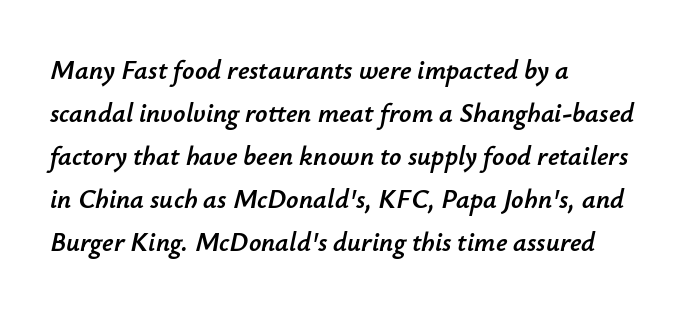
{"italic": "yes", "lean": "right", "slant_degrees": 12, "underline": "no", "align": "left", "line_spacing": "normal", "line_spacing_ratio": 1.59, "letter_spacing": "normal", "letter_spacing_em": 0.0, "glyph_px": 27}
